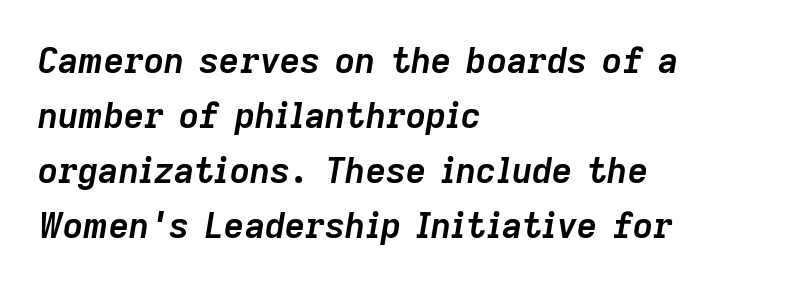
{"italic": "yes", "lean": "right", "slant_degrees": 9, "bold": "yes", "weight": "semibold", "width": "normal", "stroke_contrast": "low", "x_height": "medium", "monospaced": "no", "underline": "no", "align": "left", "line_spacing": "normal", "line_spacing_ratio": 1.57, "letter_spacing": "normal", "letter_spacing_em": 0.0, "glyph_px": 35}
